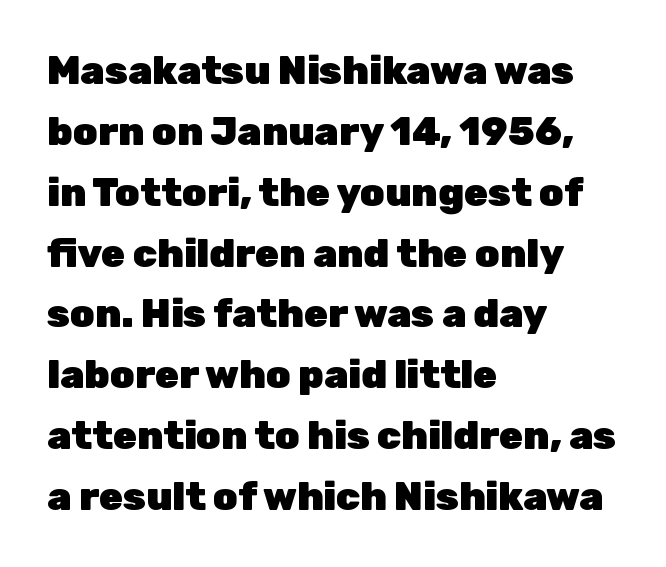
The image shows 39 px heavy sans-serif type, upright; set left-aligned, normal line spacing (1.56x), normal letter spacing, not underlined; low stroke contrast and a medium x-height.
